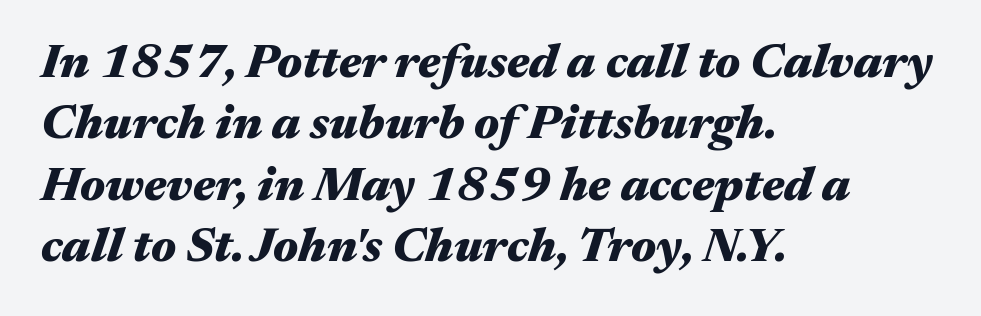
{"italic": "yes", "lean": "right", "slant_degrees": 17, "bold": "yes", "weight": "heavy", "width": "wide", "stroke_contrast": "medium", "x_height": "medium", "monospaced": "no", "underline": "no", "align": "left", "line_spacing": "normal", "line_spacing_ratio": 1.28, "letter_spacing": "normal", "letter_spacing_em": 0.0, "glyph_px": 48}
